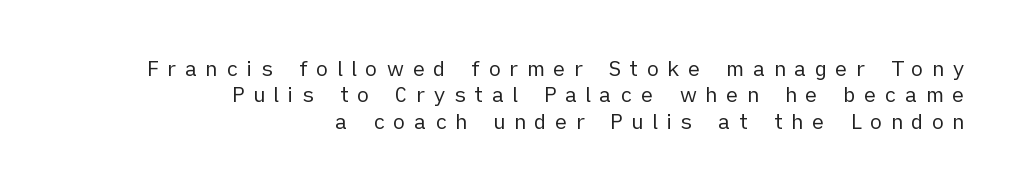
The image shows 21 px text type, upright; set right-aligned, normal line spacing (1.26x), unusually wide letter spacing (+0.38 em), not underlined.
